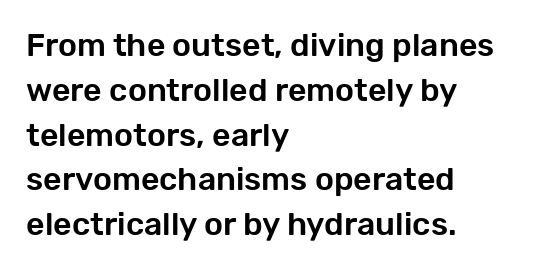
Proportional: the letters do not fall into vertical columns. Compared with typical paragraphs, the rows here are spaced about the same. The letters stand upright; this is a roman face. Notice how the passage keeps a crisp vertical edge on the left only. Inter-character spacing is left at the font's built-in metrics. The rendering shows plain stroke endings on the letterforms — a sans-serif design.
